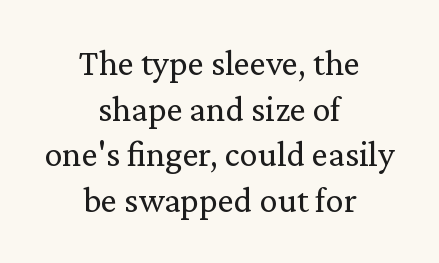
Between one letter and the next there's only the usual sliver of space. Weight class: somewhere from thin through regular. Spacing verdict: proportional, widths tailored to each character. Check where the strokes stop: tiny serifs finish them off. Vertical strokes here are truly vertical. The leading is moderate, giving the passage an even texture.
